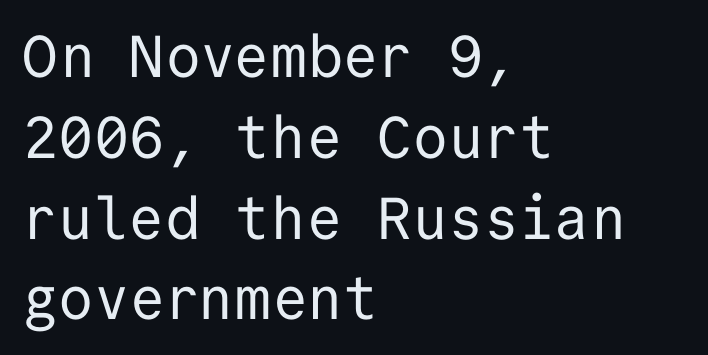
The designer went with a sans here, leaving each stem footless. Stem width sits at or under what a default text font uses. This sample has the even, mechanical cadence of fixed-width lettering. The line texture is even and compact thanks to regular tracking.
